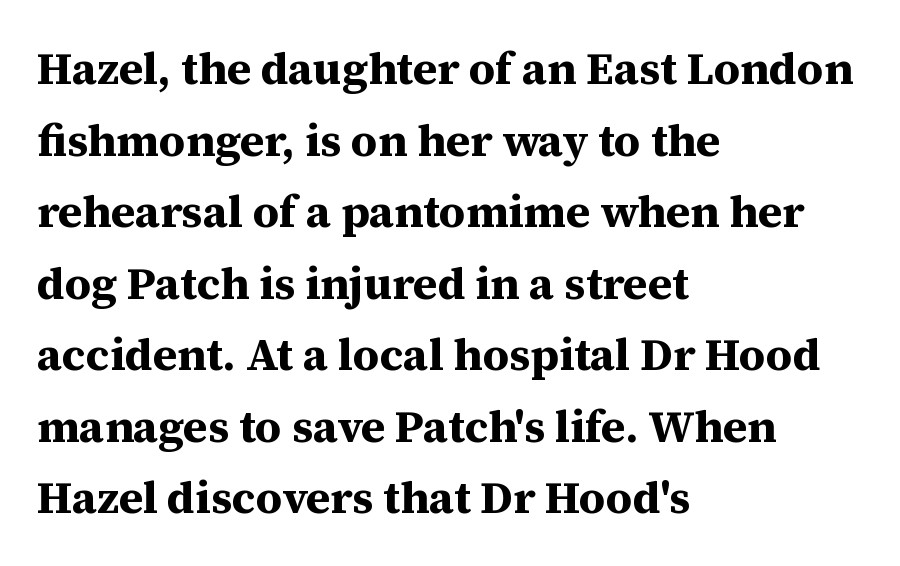
The image shows 45 px bold serif type, upright; set left-aligned, normal line spacing (1.59x), normal letter spacing, not underlined; medium stroke contrast and a medium x-height.
